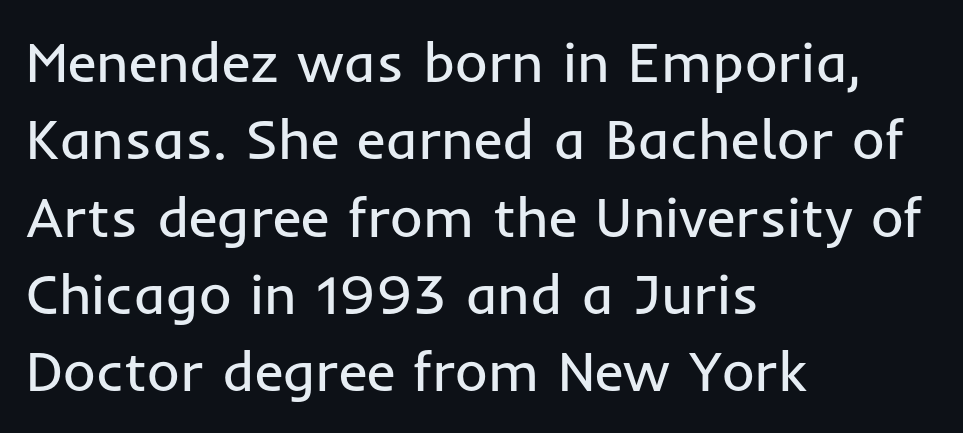
The image shows 56 px regular-weight sans-serif type, upright; set left-aligned, normal line spacing (1.38x), normal letter spacing, not underlined; low stroke contrast and a medium x-height.
